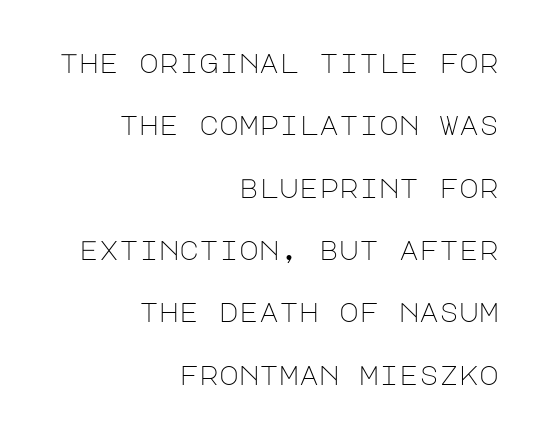
Q: Is the text bold? A: No.
Q: Is the text italic (slanted)? A: No, it is upright.
Q: Is the text underlined? A: No.
Q: How is the paragraph aligned? A: Right-aligned.
Q: Is the spacing between letters normal or unusually wide? A: Normal.
Q: Is the spacing between lines tight, normal or loose? A: Loose.
